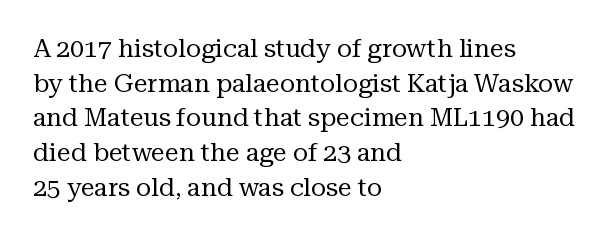
Q: Is the text bold? A: No.
Q: Is the text italic (slanted)? A: No, it is upright.
Q: Is the text underlined? A: No.
Q: How is the paragraph aligned? A: Left-aligned.
Q: Is the spacing between letters normal or unusually wide? A: Normal.
Q: Is the spacing between lines tight, normal or loose? A: Normal.
